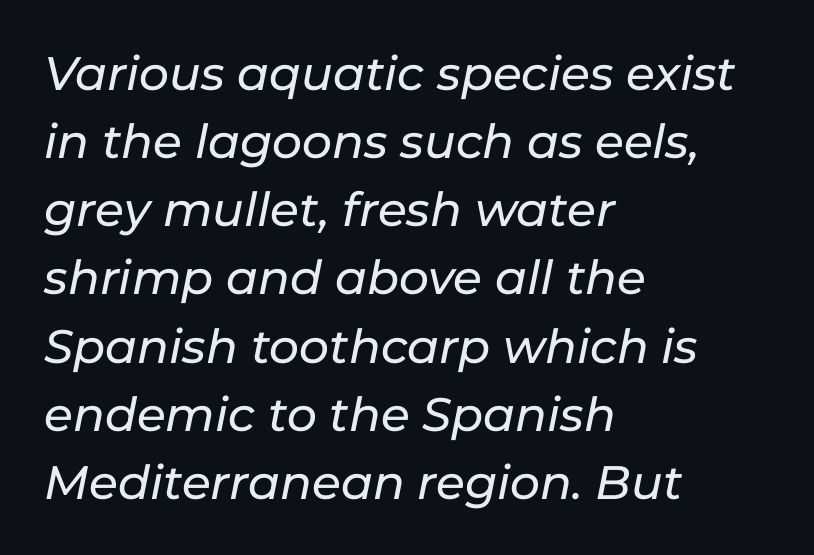
The image shows 47 px text type, italic (leaning right); set left-aligned, normal line spacing (1.45x), normal letter spacing, not underlined; low stroke contrast and a medium x-height.
